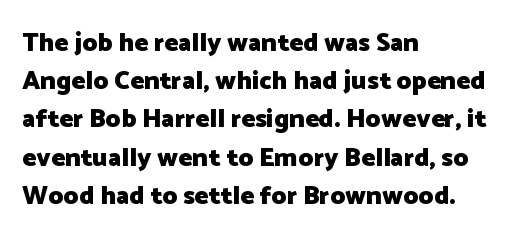
The image shows 26 px bold type, upright; set left-aligned, normal line spacing (1.47x), normal letter spacing, not underlined.
